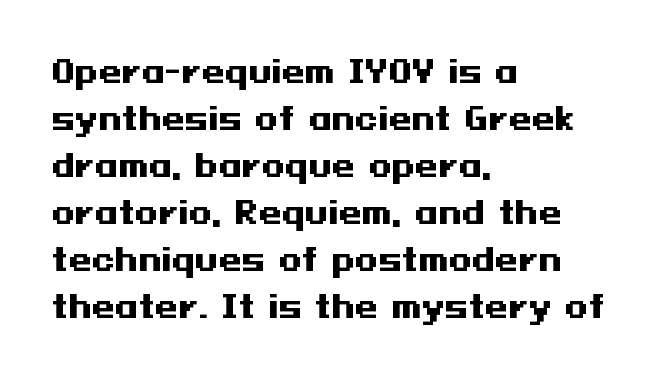
Regarding serifs, this sample does without them. This rendering leaves character spacing at its baseline value. Notice how the stems are strictly vertical — no italics here. These lines sit exactly where default settings would place them. The glyphs are unaccompanied by any horizontal stroke below them.
